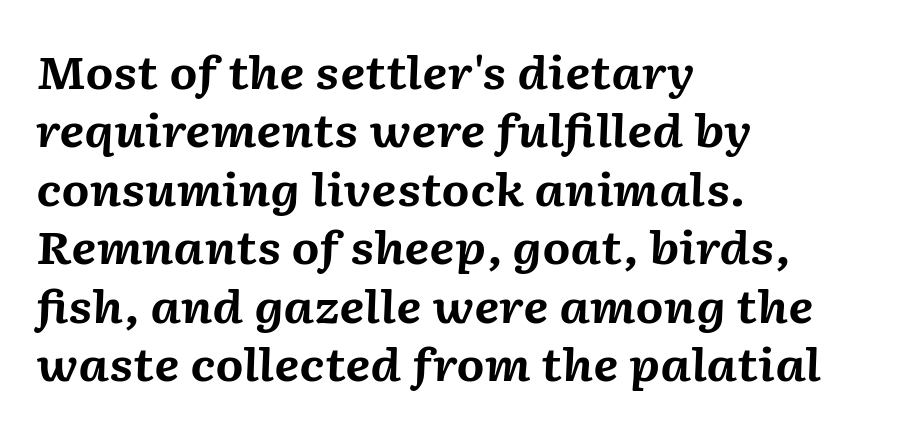
{"italic": "yes", "lean": "right", "slant_degrees": 2, "bold": "yes", "weight": "bold", "width": "normal", "stroke_contrast": "medium", "x_height": "medium", "monospaced": "no", "underline": "no", "align": "left", "line_spacing": "normal", "line_spacing_ratio": 1.3, "letter_spacing": "normal", "letter_spacing_em": 0.0, "glyph_px": 45}
